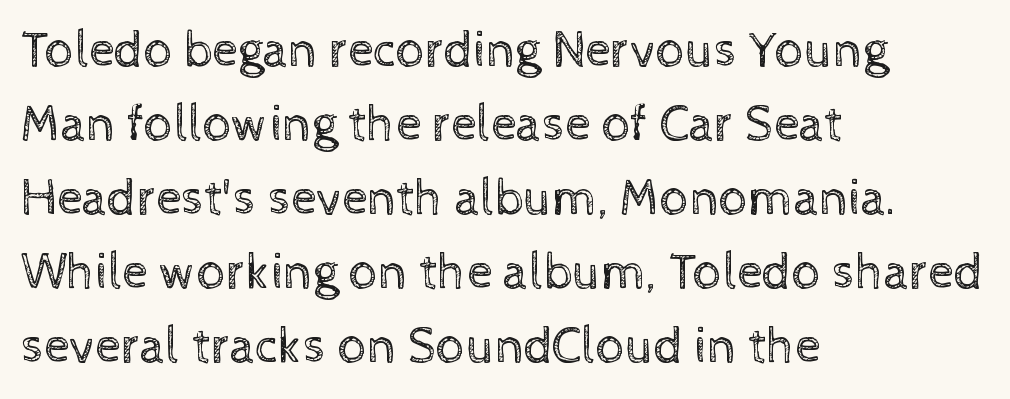
The block of text has a typical density, with ordinary space between rows. Style check: upright. You could call the tracking neutral — neither tight nor loose. Each letter keeps its own natural width here, so spacing adapts to shape. The gap between lines stays unmarked. These glyphs show unthickened strokes, regular width or finer.
